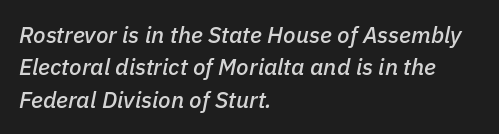
{"italic": "yes", "lean": "right", "slant_degrees": 11, "underline": "no", "align": "left", "line_spacing": "normal", "line_spacing_ratio": 1.41, "letter_spacing": "normal", "letter_spacing_em": 0.0, "glyph_px": 23}
